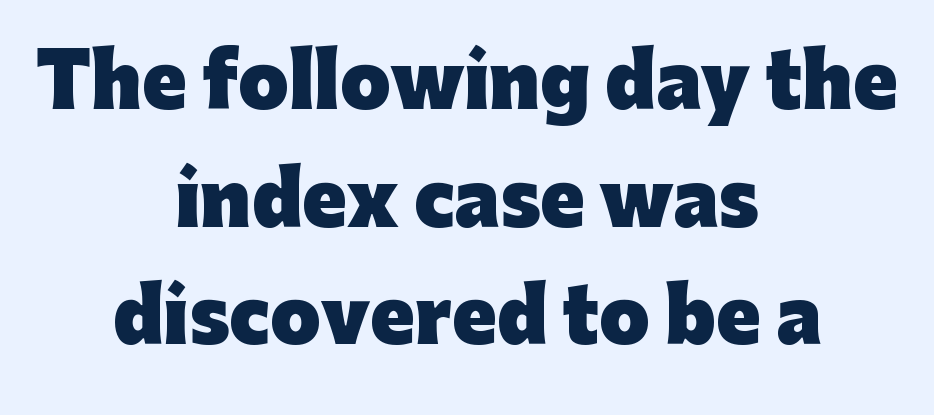
{"serif": "no", "italic": "no", "bold": "yes", "weight": "heavy", "width": "normal", "stroke_contrast": "low", "x_height": "medium", "monospaced": "no", "underline": "no", "align": "center", "line_spacing": "normal", "line_spacing_ratio": 1.61, "letter_spacing": "normal", "letter_spacing_em": 0.0, "glyph_px": 73}
